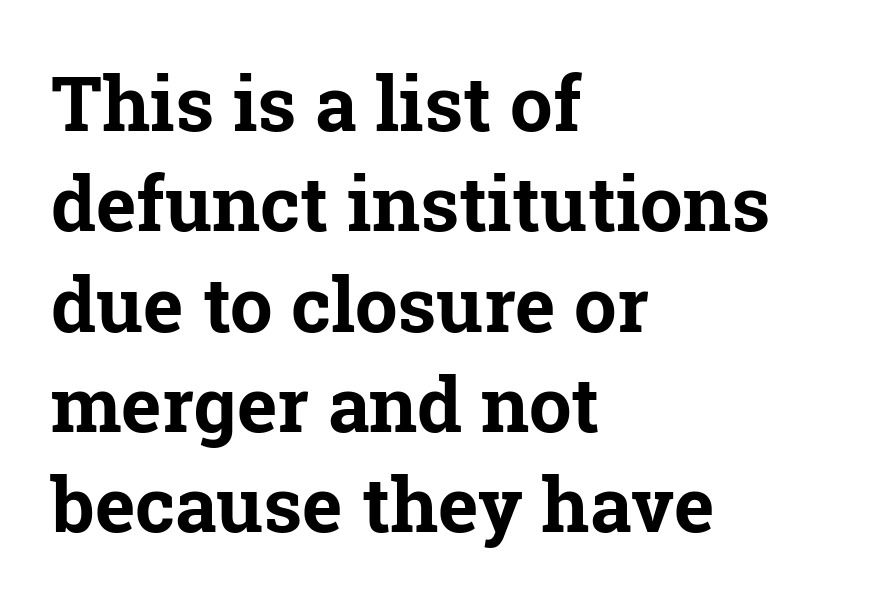
The image shows 76 px bold serif type, upright; set left-aligned, normal line spacing (1.32x), normal letter spacing, not underlined; low stroke contrast and a medium x-height.
